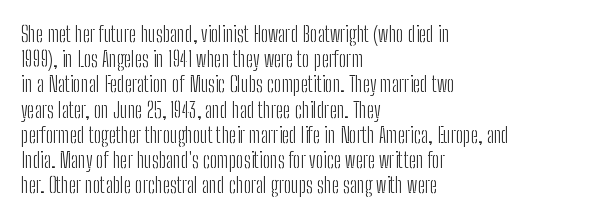
The letterforms sit shoulder to shoulder at normal distance. Typeset ragged right — the left edge is the straight one. The lettering holds an erect, upright posture throughout. Vertical stems look standard width or narrower in stroke. Beneath every word, the page is bare.
